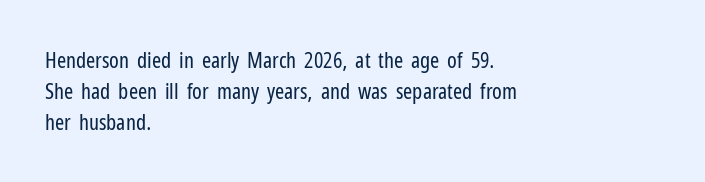
Q: Is the text bold? A: No.
Q: Is the text italic (slanted)? A: No, it is upright.
Q: Is the text underlined? A: No.
Q: How is the paragraph aligned? A: Left-aligned.
Q: Is the spacing between letters normal or unusually wide? A: Normal.
Q: Is the spacing between lines tight, normal or loose? A: Normal.
